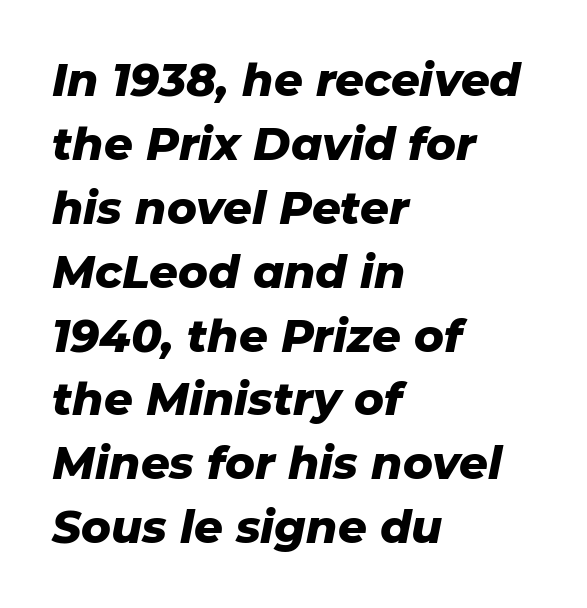
Think of a printed novel: that variable character pitch is what you see here. Thick stems and heavy bowls — unmistakably bold. One-word summary of the alignment: left. Leading matches the norm, producing a regular column.
